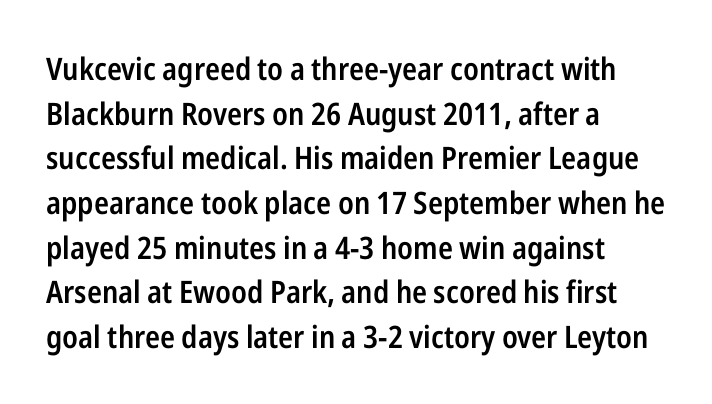
Descenders hang freely into open space. Regarding serifs, this sample does without them. No italicization has been applied; the sample stays upright. Do the characters align in a grid? No, the font is proportional.
